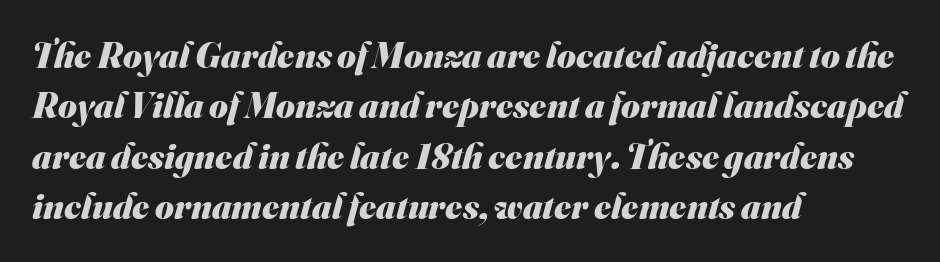
Does the weight exceed regular? Yes, all the way to bold. Compared with typical paragraphs, the rows here are spaced about the same. Clear beneath every line of the passage. Spacing verdict: proportional, widths tailored to each character. Line beginnings align vertically; line endings do not. Look at the tracking — it's just the regular setting, nothing added.
